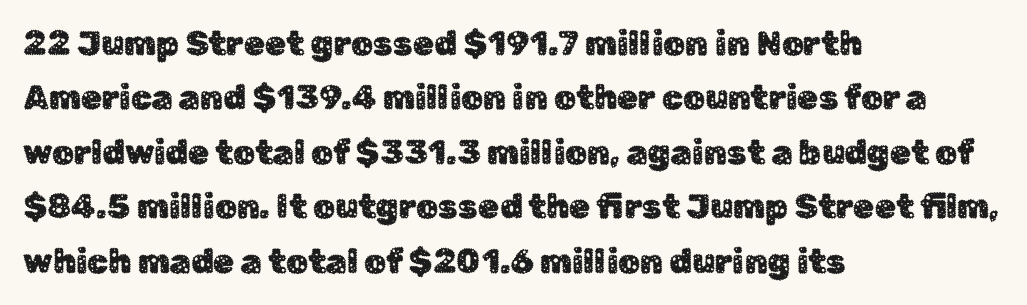
Q: Is the text italic (slanted)? A: No, it is upright.
Q: Is the typeface a serif or a sans-serif typeface? A: Sans-serif.
Q: Is the text underlined? A: No.
Q: How is the paragraph aligned? A: Left-aligned.
Q: Is the spacing between letters normal or unusually wide? A: Normal.
Q: Is the spacing between lines tight, normal or loose? A: Normal.
Q: Width (condensed, normal, or wide)? A: Normal.
Q: Stroke contrast? A: Low.
Q: x-height? A: Medium.
Q: Monospaced? A: No.
